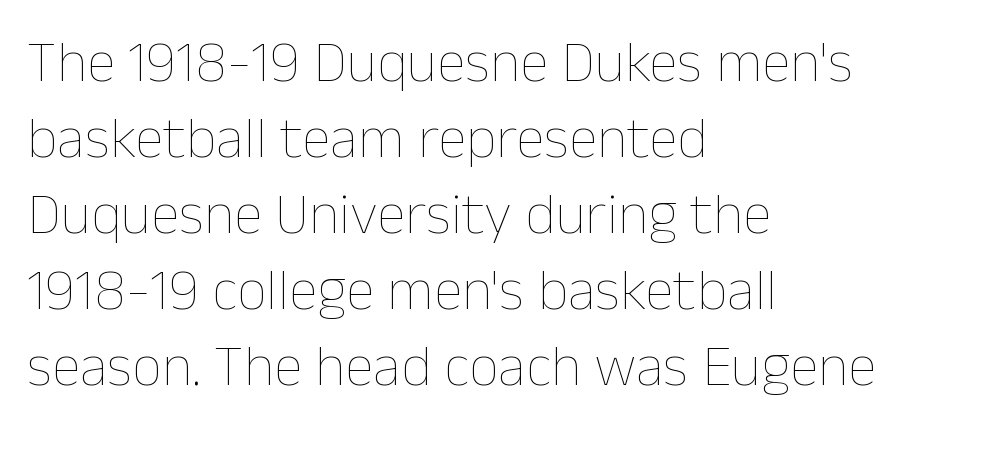
{"italic": "no", "bold": "no", "weight": "thin", "width": "normal", "stroke_contrast": "low", "x_height": "medium", "monospaced": "no", "underline": "no", "align": "left", "line_spacing": "normal", "line_spacing_ratio": 1.29, "letter_spacing": "normal", "letter_spacing_em": 0.0, "glyph_px": 59}
